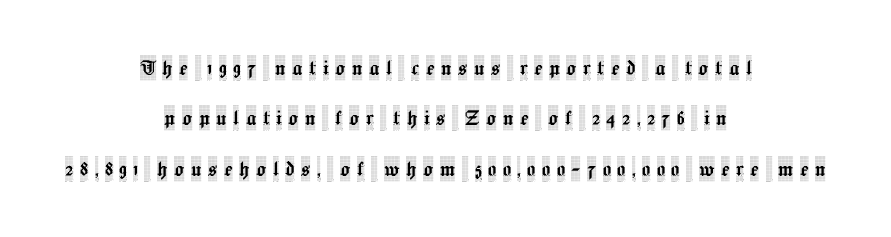
Words appear elongated and porous because spacing is wide. A student would call this center alignment; a typographer would say set centered. Horizontal bands of white between lines are thick stripes. Every character sits straight up, as roman type does.
